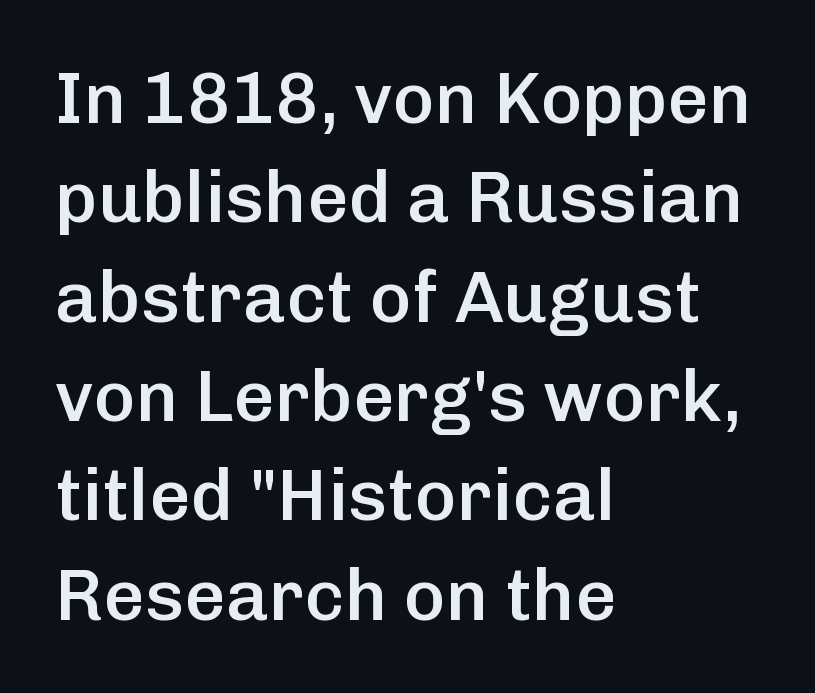
{"serif": "no", "italic": "no", "bold": "semi", "weight": "semibold", "width": "normal", "stroke_contrast": "low", "x_height": "medium", "monospaced": "no", "underline": "no", "align": "left", "line_spacing": "normal", "line_spacing_ratio": 1.38, "letter_spacing": "normal", "letter_spacing_em": 0.0, "glyph_px": 72}
